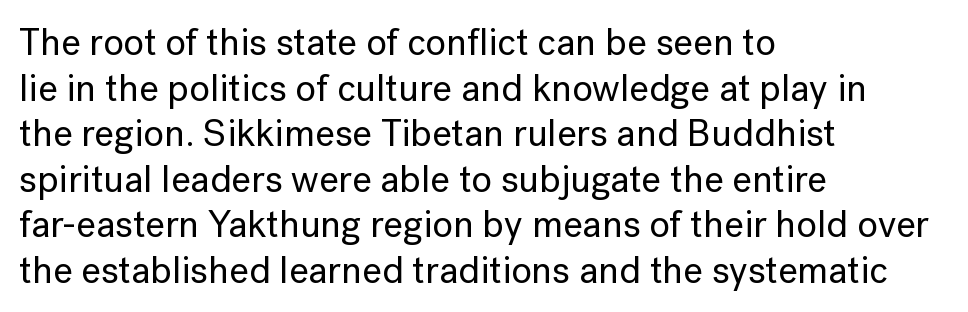
Q: Is the text italic (slanted)? A: No, it is upright.
Q: Is the typeface a serif or a sans-serif typeface? A: Sans-serif.
Q: Is the text underlined? A: No.
Q: How is the paragraph aligned? A: Left-aligned.
Q: Is the spacing between letters normal or unusually wide? A: Normal.
Q: Width (condensed, normal, or wide)? A: Normal.
Q: Stroke contrast? A: Low.
Q: x-height? A: Medium.
Q: Monospaced? A: No.
